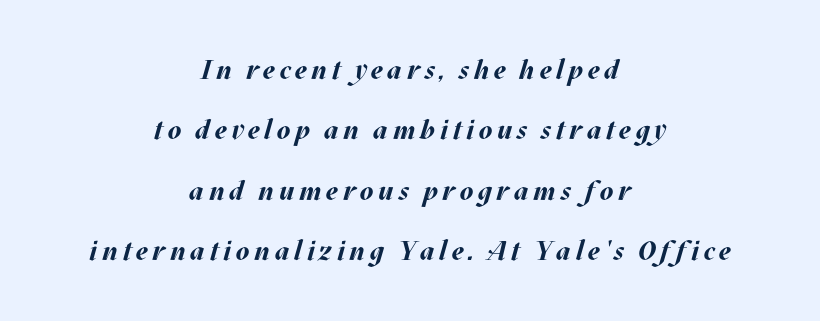
Q: Is the text bold? A: Yes.
Q: Is the text italic (slanted)? A: Yes, it leans right by about 17 degrees.
Q: Is the text underlined? A: No.
Q: How is the paragraph aligned? A: Centered.
Q: Is the spacing between lines tight, normal or loose? A: Loose.
